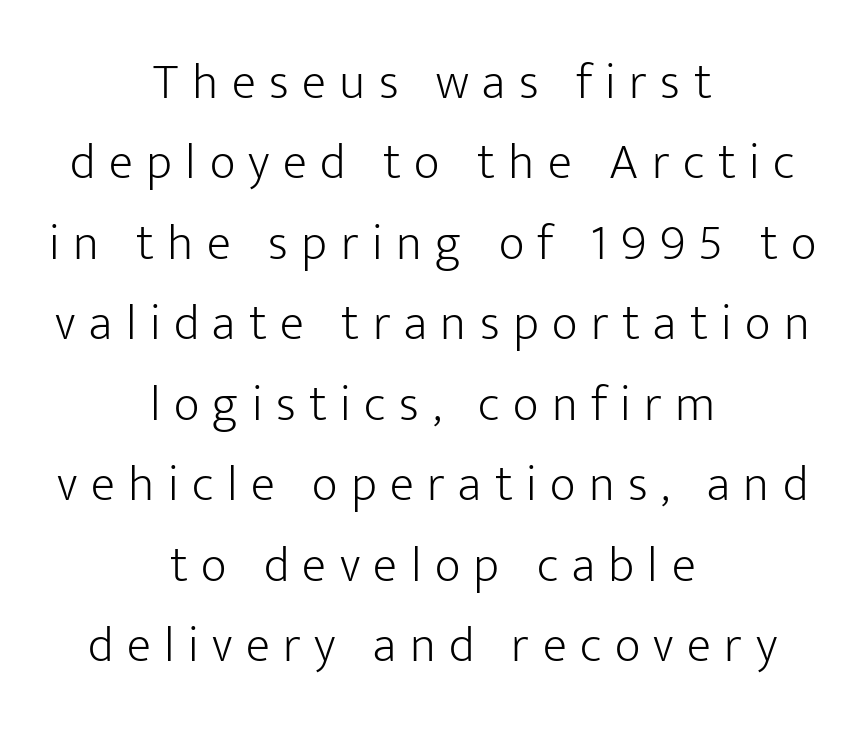
You could not count columns in this text — the font is proportionally spaced. A clean baseline with only descenders dipping below it. Students, observe: this is what conventionally led text looks like. Posture: vertical. The letterforms sit at book weight or below.
